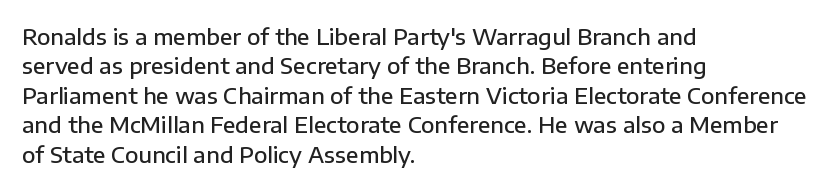
The image shows 22 px text type, upright; set left-aligned, normal line spacing (1.34x), normal letter spacing, not underlined.
